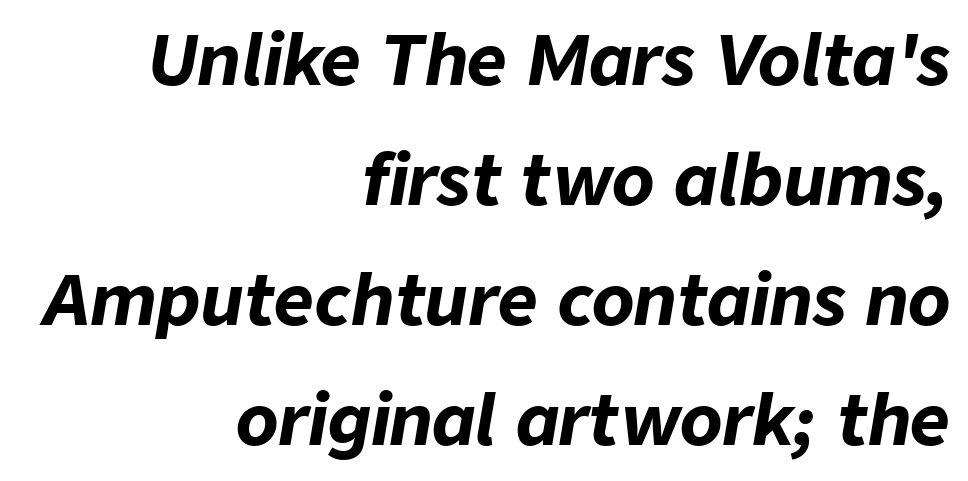
Do the characters align in a grid? No, the font is proportional. A typesetter would call this zero additional tracking. A clean baseline with only descenders dipping below it. Compared with a flush-left layout, this one pins lines to the opposite, right side.
